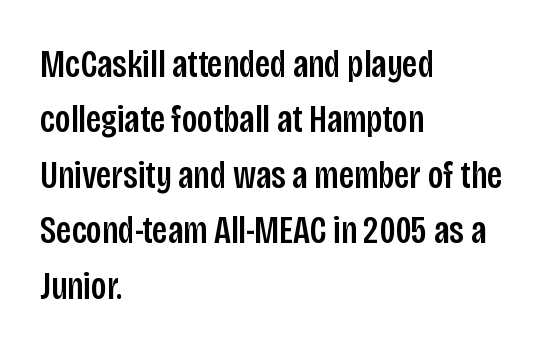
The image shows 39 px condensed sans-serif type, upright; set left-aligned, normal line spacing (1.42x), normal letter spacing, not underlined; low stroke contrast and a large x-height.
